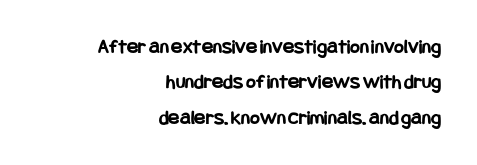
{"italic": "no", "bold": "yes", "underline": "no", "align": "right", "line_spacing": "normal", "line_spacing_ratio": 1.69, "letter_spacing": "normal", "letter_spacing_em": 0.0, "glyph_px": 21}
